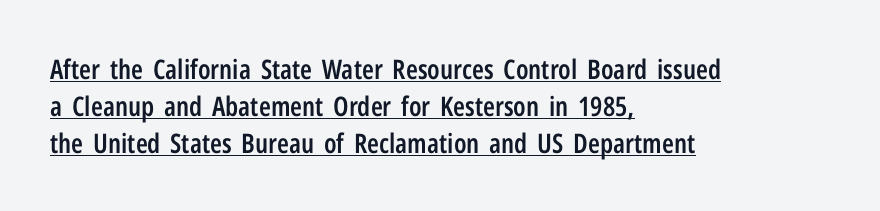
Q: Is the text bold? A: Semi-bold.
Q: Is the text italic (slanted)? A: No, it is upright.
Q: Is the text underlined? A: Yes.
Q: How is the paragraph aligned? A: Left-aligned.
Q: Is the spacing between letters normal or unusually wide? A: Normal.
Q: Is the spacing between lines tight, normal or loose? A: Normal.
